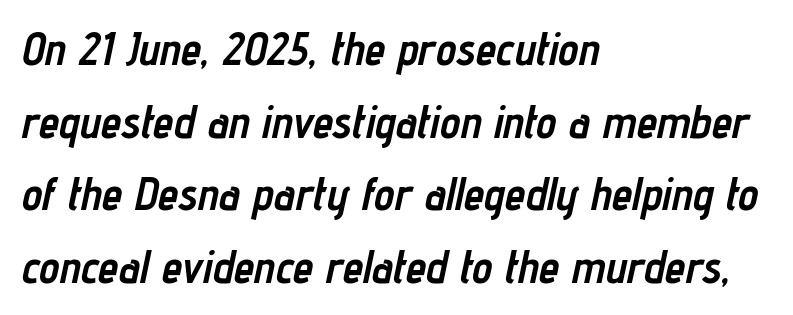
The image shows 46 px semibold, condensed type, italic (leaning right); set left-aligned, normal line spacing (1.58x), normal letter spacing, not underlined; low stroke contrast and a medium x-height.
